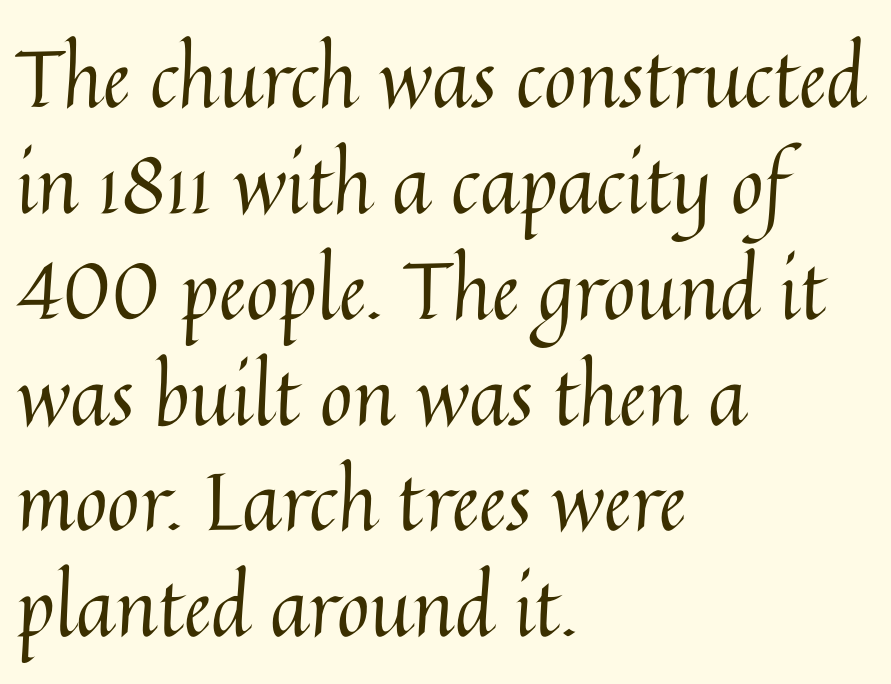
{"bold": "no", "weight": "regular", "width": "normal", "stroke_contrast": "medium", "x_height": "medium", "monospaced": "no", "underline": "no", "align": "left", "line_spacing": "normal", "line_spacing_ratio": 1.34, "letter_spacing": "normal", "letter_spacing_em": 0.0, "glyph_px": 79}
